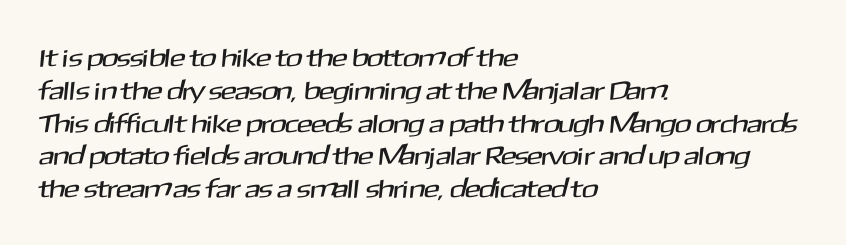
Q: Is the text underlined? A: No.
Q: How is the paragraph aligned? A: Left-aligned.
Q: Is the spacing between letters normal or unusually wide? A: Normal.
Q: Is the spacing between lines tight, normal or loose? A: Normal.
